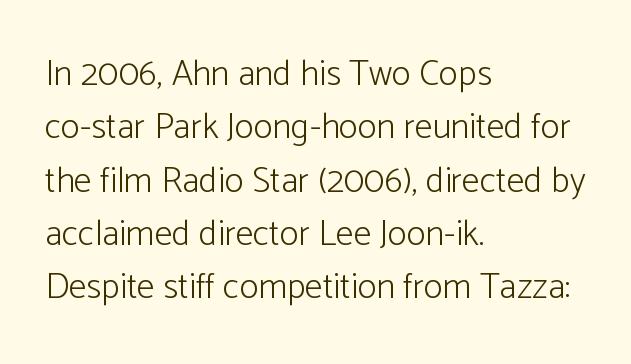
The image shows 36 px light sans-serif type, upright; set left-aligned, normal line spacing (1.48x), normal letter spacing, not underlined; low stroke contrast and a medium x-height.
